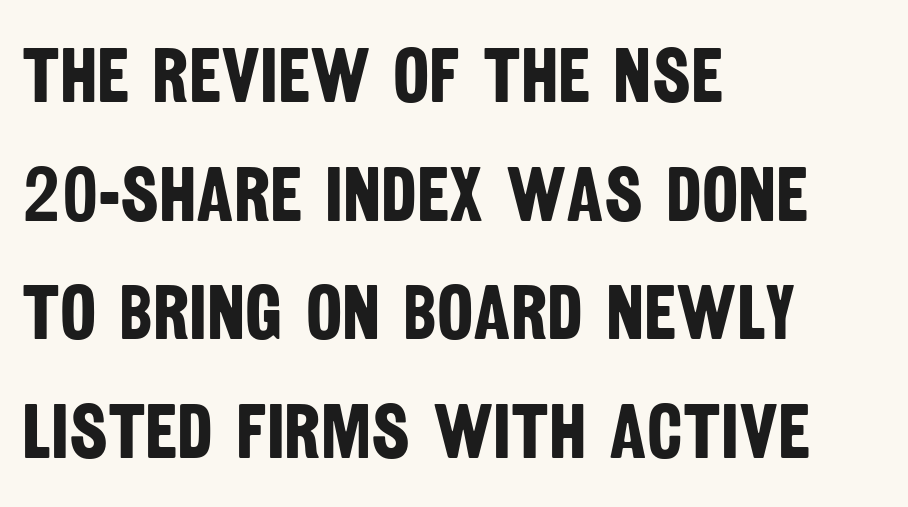
Q: Is the text bold? A: Yes.
Q: Is the typeface a serif or a sans-serif typeface? A: Sans-serif.
Q: Is the text underlined? A: No.
Q: How is the paragraph aligned? A: Left-aligned.
Q: Is the spacing between letters normal or unusually wide? A: Normal.
Q: Is the spacing between lines tight, normal or loose? A: Normal.
Q: Width (condensed, normal, or wide)? A: Condensed.
Q: Stroke contrast? A: Low.
Q: x-height? A: Large.
Q: Monospaced? A: No.
